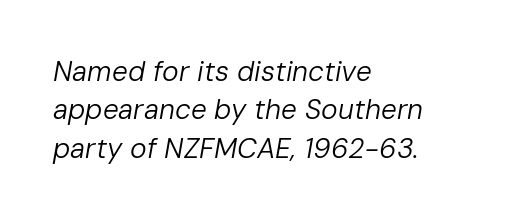
The image shows 28 px regular-weight type, italic (leaning right); set left-aligned, normal line spacing (1.37x), normal letter spacing, not underlined; low stroke contrast and a medium x-height.
